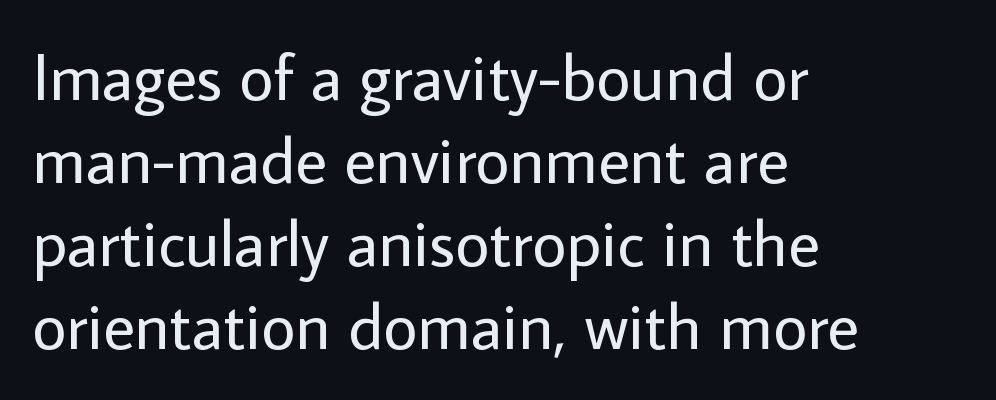
If you measured baseline to baseline, you'd find a middling distance. A classic flush-left, rag-right setting is used for this passage. Glyph-to-glyph distance matches everyday printed text. The specimen reads as upright at a glance. Grotesque or geometric, the face here clearly has no serifs. These lines are rendered in a variable-pitch font.
